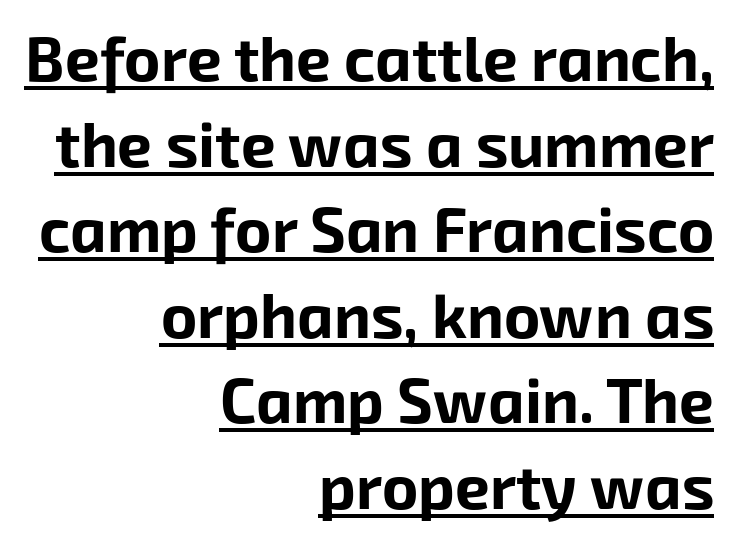
Q: Is the text bold? A: Yes.
Q: Is the typeface a serif or a sans-serif typeface? A: Sans-serif.
Q: Is the text underlined? A: Yes.
Q: How is the paragraph aligned? A: Right-aligned.
Q: Is the spacing between letters normal or unusually wide? A: Normal.
Q: Is the spacing between lines tight, normal or loose? A: Normal.
Q: Width (condensed, normal, or wide)? A: Normal.
Q: Stroke contrast? A: Low.
Q: x-height? A: Medium.
Q: Monospaced? A: No.
